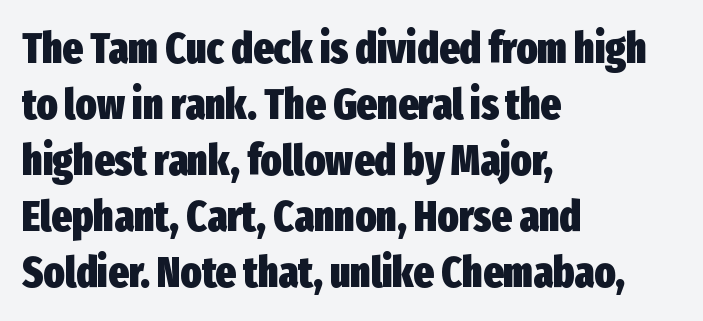
Each new line begins a customary step beneath the previous one. The letterforms sit shoulder to shoulder at normal distance. Each glyph is drawn with heavy, bold strokes. In terms of posture, this sample is upright.
